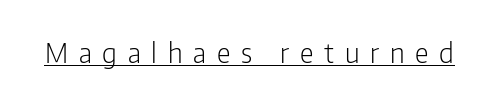
The image shows 27 px text type, upright; set unusually wide letter spacing (+0.4 em), underlined.
